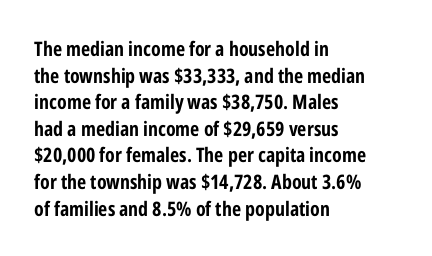
Q: Is the text bold? A: Yes.
Q: Is the text italic (slanted)? A: No, it is upright.
Q: Is the text underlined? A: No.
Q: How is the paragraph aligned? A: Left-aligned.
Q: Is the spacing between letters normal or unusually wide? A: Normal.
Q: Is the spacing between lines tight, normal or loose? A: Normal.
